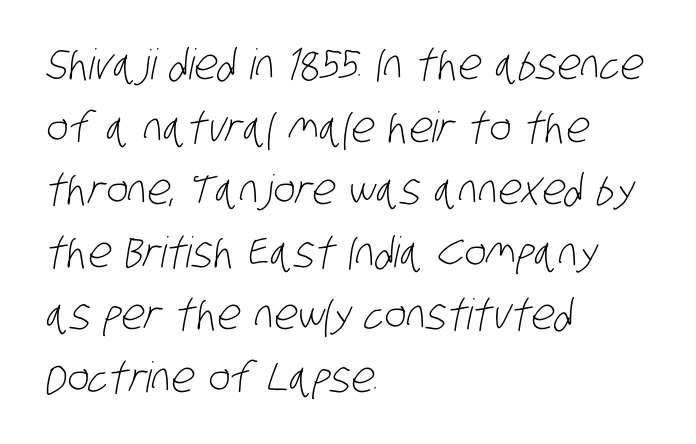
Q: Is the text bold? A: No.
Q: Is the typeface a serif or a sans-serif typeface? A: Sans-serif.
Q: Is the text underlined? A: No.
Q: How is the paragraph aligned? A: Left-aligned.
Q: Is the spacing between letters normal or unusually wide? A: Normal.
Q: Is the spacing between lines tight, normal or loose? A: Normal.
Q: Width (condensed, normal, or wide)? A: Condensed.
Q: Stroke contrast? A: Low.
Q: x-height? A: Large.
Q: Monospaced? A: No.
